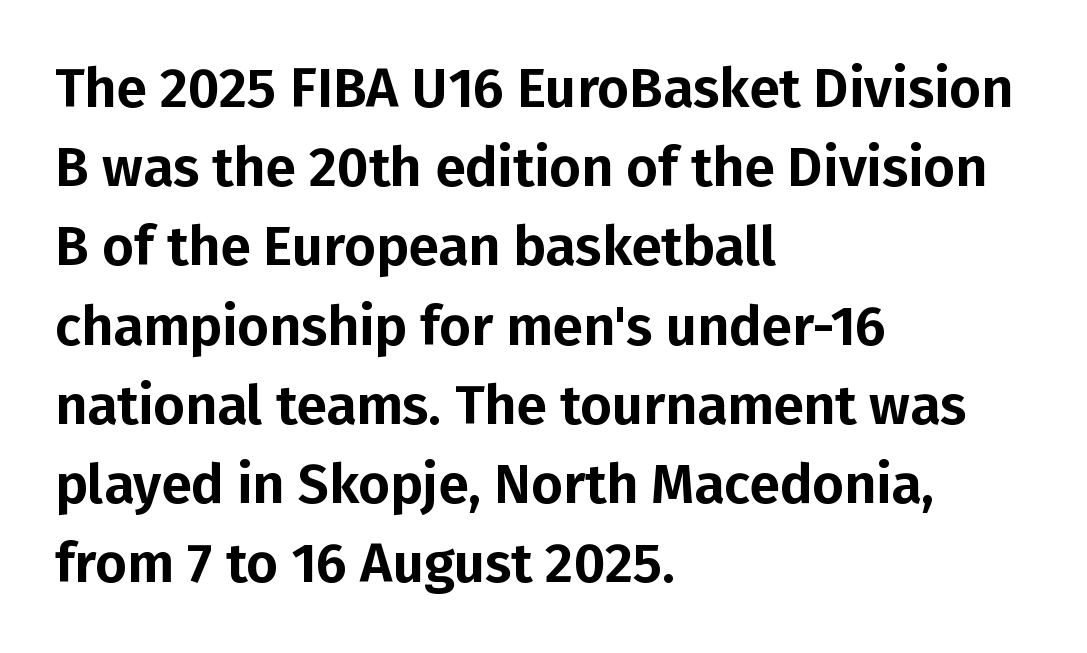
The image shows 55 px sans-serif type, upright; set left-aligned, normal line spacing (1.44x), normal letter spacing, not underlined; low stroke contrast and a medium x-height.
